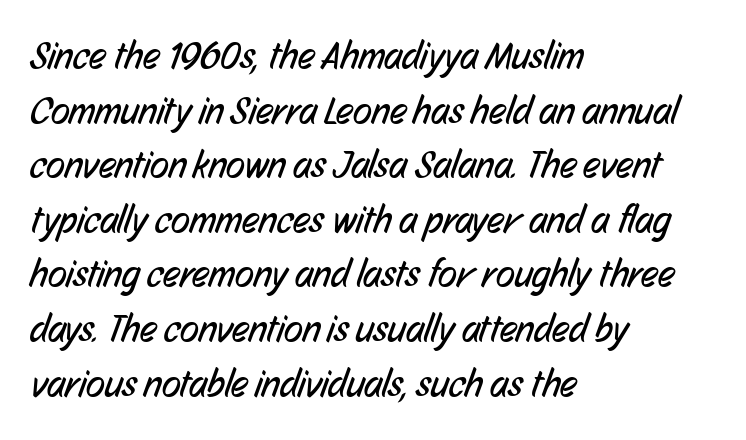
Q: Is the text bold? A: No.
Q: Is the typeface a serif or a sans-serif typeface? A: Sans-serif.
Q: Is the text underlined? A: No.
Q: How is the paragraph aligned? A: Left-aligned.
Q: Is the spacing between letters normal or unusually wide? A: Normal.
Q: Is the spacing between lines tight, normal or loose? A: Normal.
Q: Width (condensed, normal, or wide)? A: Condensed.
Q: Stroke contrast? A: Low.
Q: x-height? A: Medium.
Q: Monospaced? A: No.
